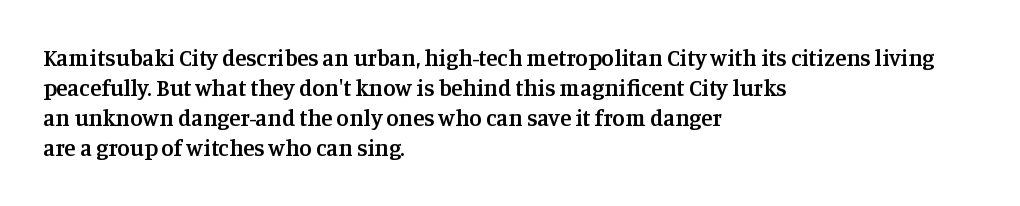
Q: Is the text bold? A: Semi-bold.
Q: Is the text italic (slanted)? A: No, it is upright.
Q: Is the text underlined? A: No.
Q: How is the paragraph aligned? A: Left-aligned.
Q: Is the spacing between letters normal or unusually wide? A: Normal.
Q: Is the spacing between lines tight, normal or loose? A: Normal.
